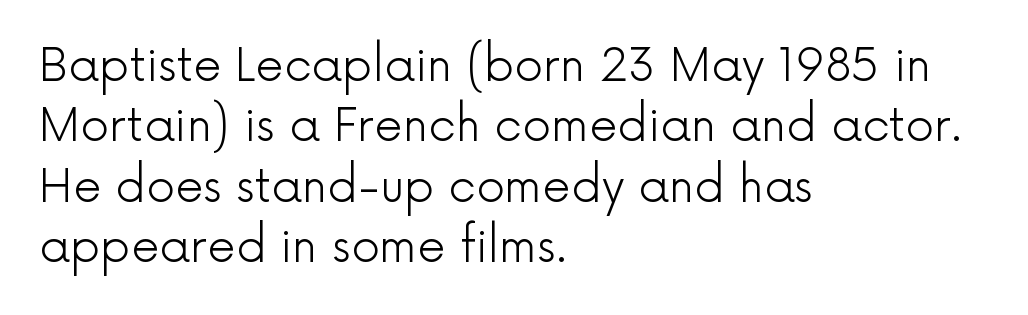
The image shows 45 px light sans-serif type, upright; set left-aligned, normal line spacing (1.34x), normal letter spacing, not underlined; a medium x-height.
